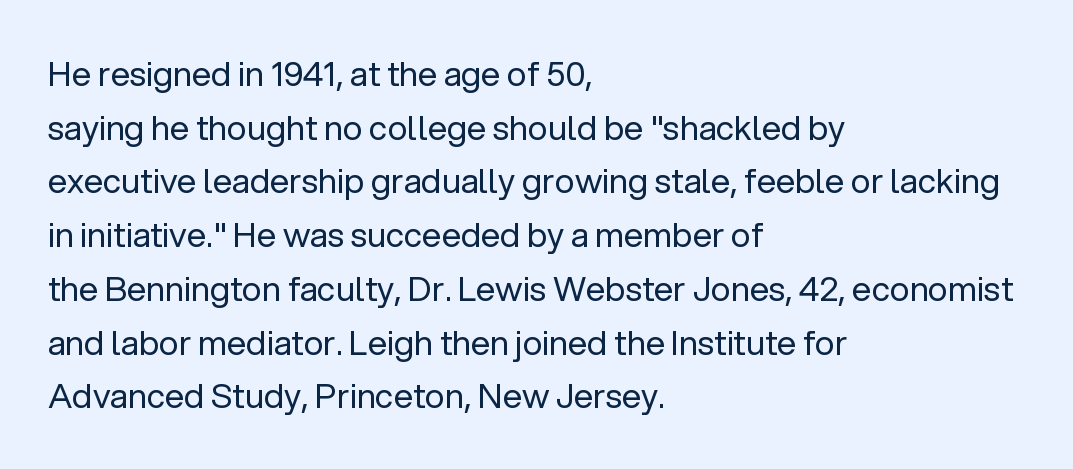
{"serif": "no", "italic": "no", "bold": "no", "weight": "regular", "width": "normal", "stroke_contrast": "low", "x_height": "medium", "monospaced": "no", "underline": "no", "align": "left", "line_spacing": "normal", "line_spacing_ratio": 1.58, "letter_spacing": "normal", "letter_spacing_em": 0.0, "glyph_px": 34}
